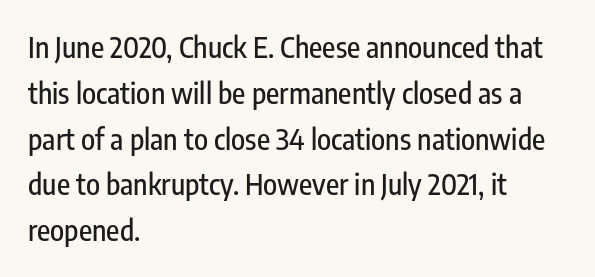
{"serif": "no", "italic": "no", "width": "condensed", "stroke_contrast": "low", "x_height": "medium", "monospaced": "no", "underline": "no", "align": "left", "line_spacing": "normal", "line_spacing_ratio": 1.58, "letter_spacing": "normal", "letter_spacing_em": 0.0, "glyph_px": 29}
